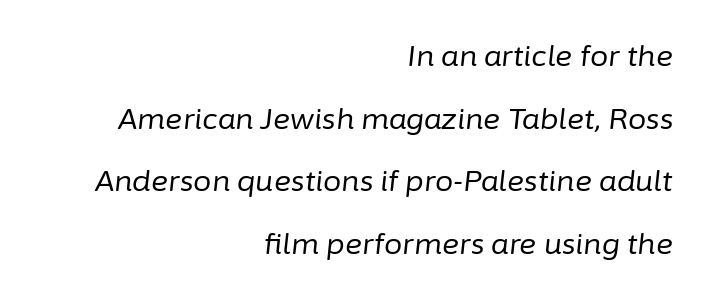
The image shows 29 px regular-weight type, italic (leaning right); set right-aligned, loose line spacing (2.16x), normal letter spacing, not underlined; low stroke contrast and a medium x-height.
